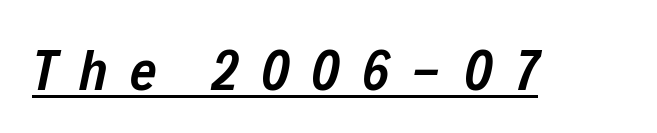
The image shows 57 px semibold, condensed type, italic (leaning right); set unusually wide letter spacing (+0.39 em), underlined; low stroke contrast and a medium x-height.
